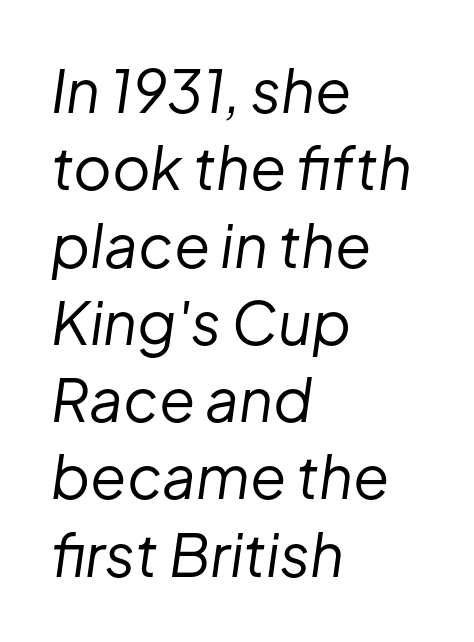
Q: Is the text bold? A: No.
Q: Is the text italic (slanted)? A: Yes, it leans right by about 8 degrees.
Q: Is the text underlined? A: No.
Q: How is the paragraph aligned? A: Left-aligned.
Q: Is the spacing between letters normal or unusually wide? A: Normal.
Q: Is the spacing between lines tight, normal or loose? A: Normal.
Q: Width (condensed, normal, or wide)? A: Normal.
Q: Stroke contrast? A: Low.
Q: x-height? A: Medium.
Q: Monospaced? A: No.
